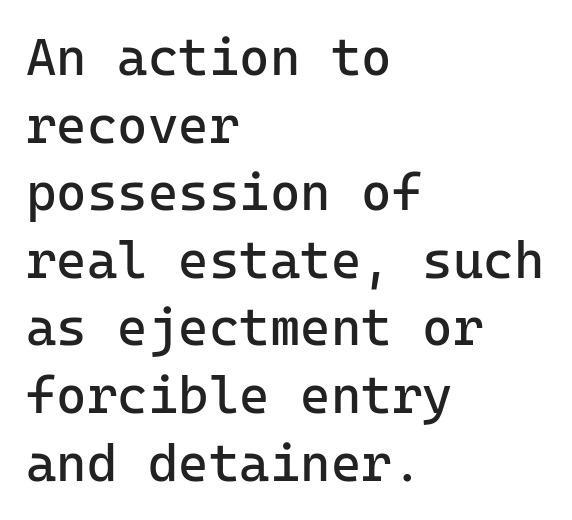
Only glyphs here, with clear space below each row. The passage shown has conventional tracking throughout. When letters stand straight like this, we call the style roman or upright. The passage shown is not bold in any degree. Every character here occupies the same horizontal width, giving the sample a typewriter-like rhythm. Look at the bottom of the vertical strokes: they stop flat, with no serifs.
